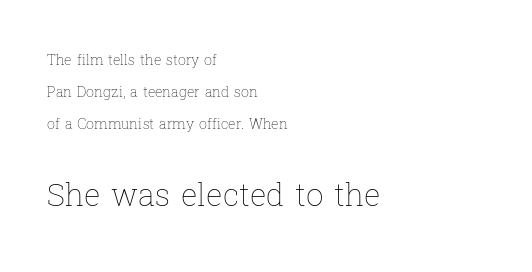
Just letters on the line, the space beneath them empty. Caption: face not bold, strokes unweighted. These lines keep a tight, regular rhythm from letter to letter. In terms of leading, this rendering errs on the spacious side.
